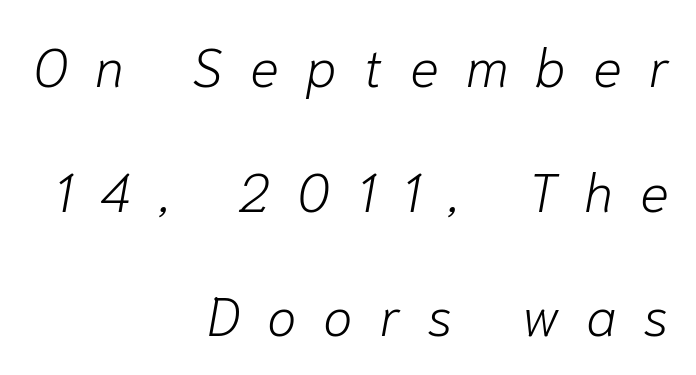
The image shows 54 px light type, italic (leaning right); set right-aligned, loose line spacing (2.31x), unusually wide letter spacing (+0.5 em), not underlined; low stroke contrast and a medium x-height.
